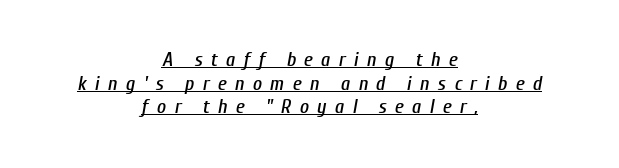
{"italic": "yes", "lean": "right", "slant_degrees": 10, "underline": "yes", "align": "center", "line_spacing_ratio": 1.18, "letter_spacing": "wide", "letter_spacing_em": 0.41, "glyph_px": 20}
